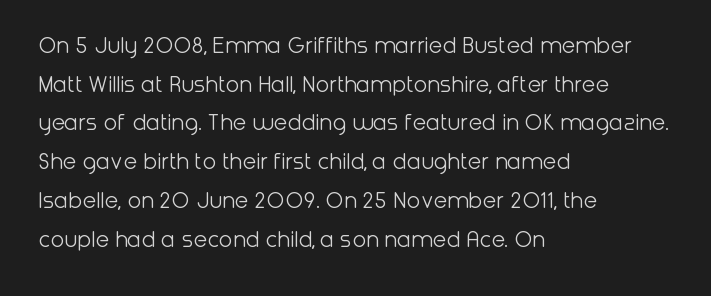
Q: Is the text bold? A: No.
Q: Is the text italic (slanted)? A: No, it is upright.
Q: Is the text underlined? A: No.
Q: How is the paragraph aligned? A: Left-aligned.
Q: Is the spacing between letters normal or unusually wide? A: Normal.
Q: Is the spacing between lines tight, normal or loose? A: Normal.
